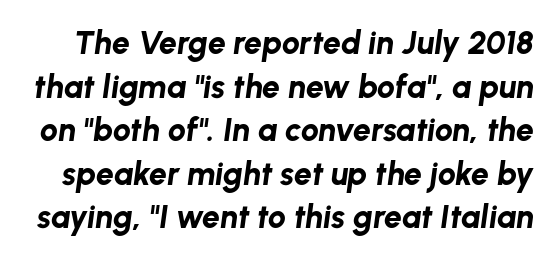
What stands out about the letter spacing? Nothing — it is the standard amount. Do the characters align in a grid? No, the font is proportional. There's an unmistakable incline to the writing here. Chunky letters — that's bold for sure.
